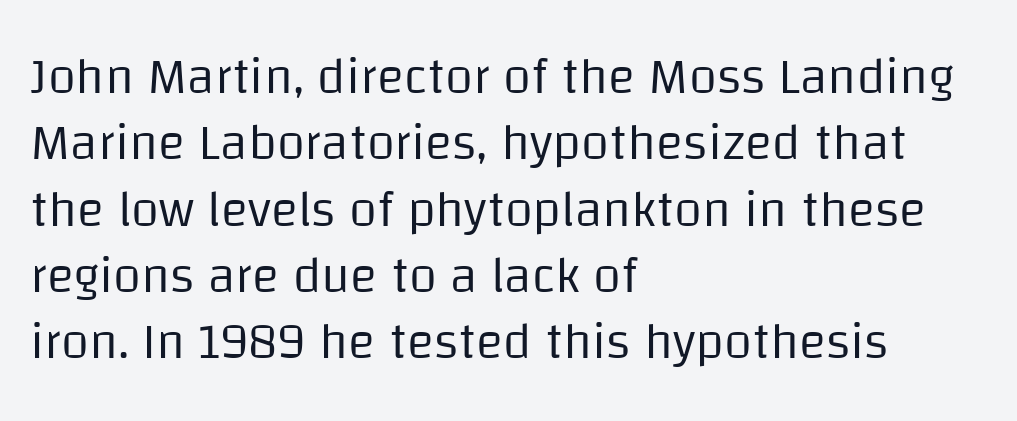
Q: Is the text bold? A: No.
Q: Is the text italic (slanted)? A: No, it is upright.
Q: Is the typeface a serif or a sans-serif typeface? A: Sans-serif.
Q: Is the text underlined? A: No.
Q: How is the paragraph aligned? A: Left-aligned.
Q: Is the spacing between letters normal or unusually wide? A: Normal.
Q: Is the spacing between lines tight, normal or loose? A: Normal.
Q: Width (condensed, normal, or wide)? A: Normal.
Q: Stroke contrast? A: Low.
Q: x-height? A: Large.
Q: Monospaced? A: No.
